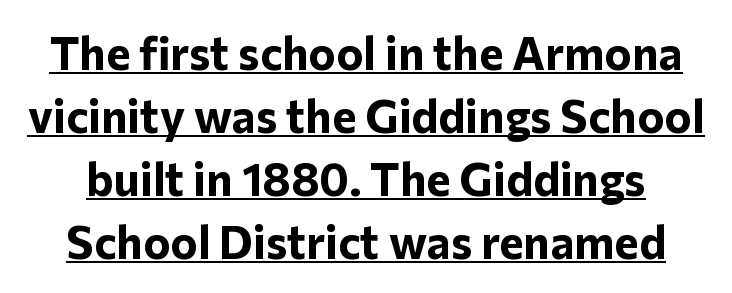
{"serif": "no", "italic": "no", "bold": "yes", "weight": "bold", "width": "normal", "stroke_contrast": "low", "x_height": "medium", "monospaced": "no", "underline": "yes", "line_spacing": "normal", "line_spacing_ratio": 1.37, "letter_spacing": "normal", "letter_spacing_em": 0.0, "glyph_px": 46}
